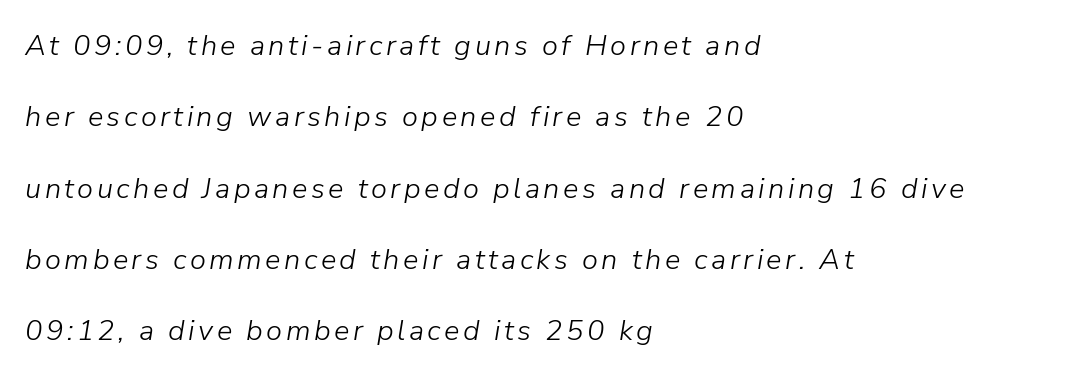
The image shows 29 px light type, italic (leaning right); set left-aligned, loose line spacing (2.46x), not underlined; low stroke contrast and a medium x-height.
